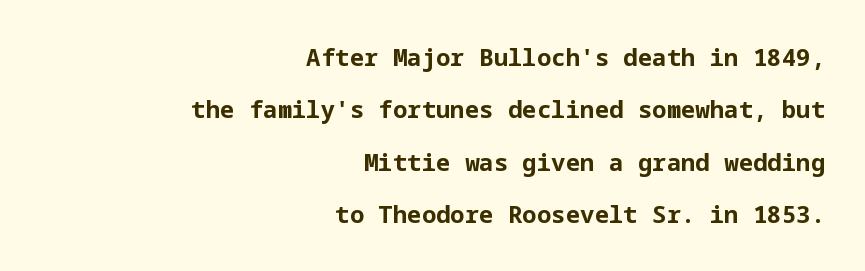
{"italic": "no", "bold": "yes", "underline": "no", "align": "right", "line_spacing": "loose", "line_spacing_ratio": 2.18, "letter_spacing": "normal", "letter_spacing_em": 0.0, "glyph_px": 24}
